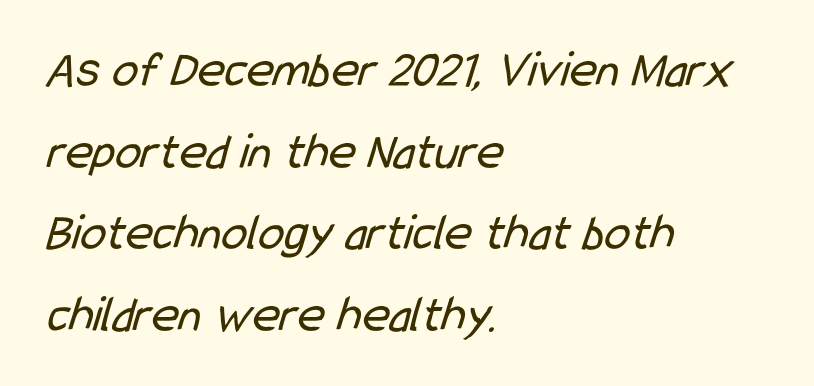
The type family on display is of the sans-serif kind. Left-aligned paragraph, ragged on the right. Compared with a typical body face, this is equally light or lighter still. You could call the tracking neutral — neither tight nor loose. The baseline area is clear.
